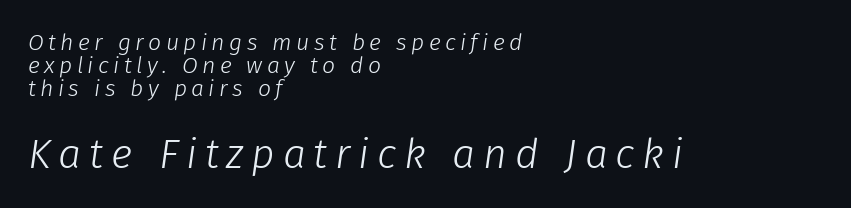
{"italic": "yes", "lean": "right", "slant_degrees": 8, "bold": "no", "weight": "light", "width": "normal", "stroke_contrast": "low", "x_height": "medium", "monospaced": "no", "underline": "no", "align": "left", "line_spacing": "tight", "line_spacing_ratio": 0.99, "larger_block": "second", "size_ratio": 1.78, "glyph_px": 41}
